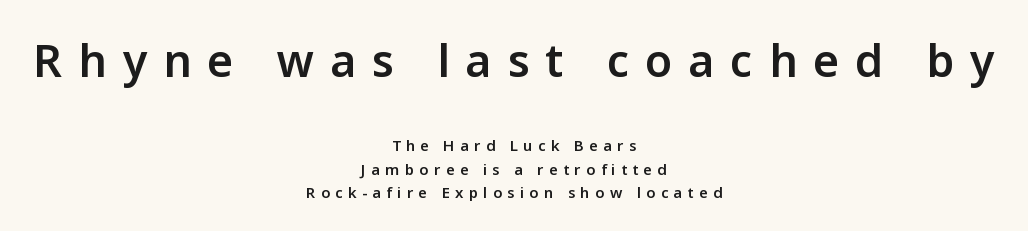
The image shows 45 px semibold sans-serif type, upright; set centered, normal line spacing (1.56x), unusually wide letter spacing (+0.35 em), not underlined; the first (top) block is 3.0x larger; low stroke contrast and a medium x-height.
